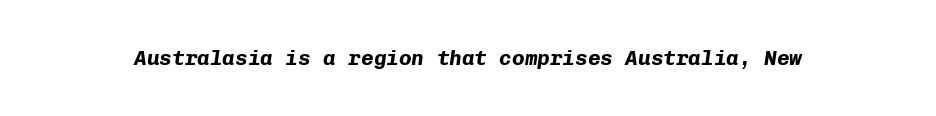
Q: Is the text bold? A: Yes.
Q: Is the text italic (slanted)? A: Yes, it leans right by about 8 degrees.
Q: Is the text underlined? A: No.
Q: Is the spacing between letters normal or unusually wide? A: Normal.
